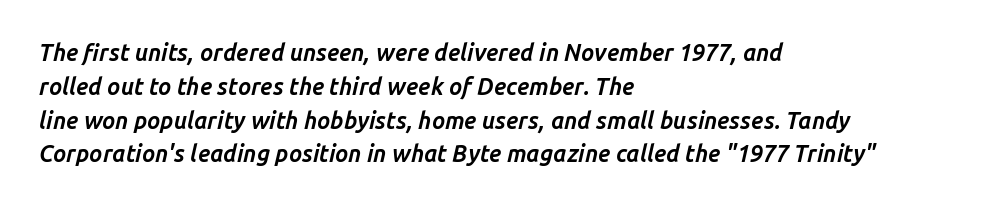
The image shows 23 px bold type, italic (leaning right); set left-aligned, normal line spacing (1.47x), normal letter spacing, not underlined.
